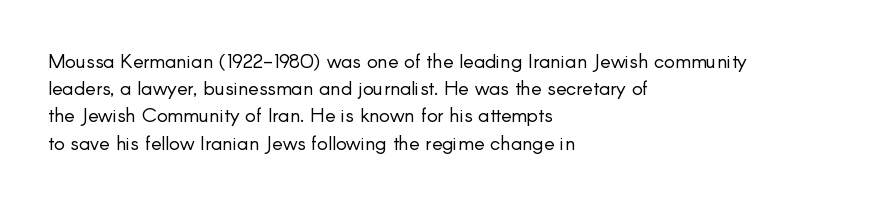
The image shows 20 px text type, upright; set left-aligned, normal line spacing (1.36x), normal letter spacing, not underlined.
